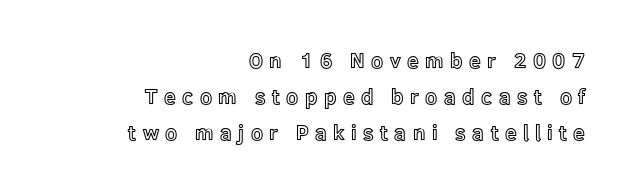
Vertical strokes here are truly vertical. Every row of glyphs terminates at an identical x-position on the right. The face used here is rendered with a markedly widened letterfit. The passage shown is not underscored anywhere.
